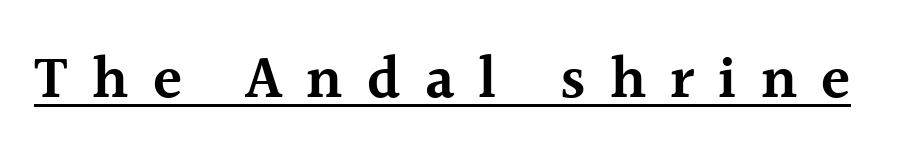
Moderately thickened strokes mark this as semibold type. You could not count columns in this text — the font is proportionally spaced. Look at the bottom of the vertical strokes: they flare into serifs here. The line texture is sparse and dotted thanks to wide tracking. The rendering uses the underline text-decoration.
